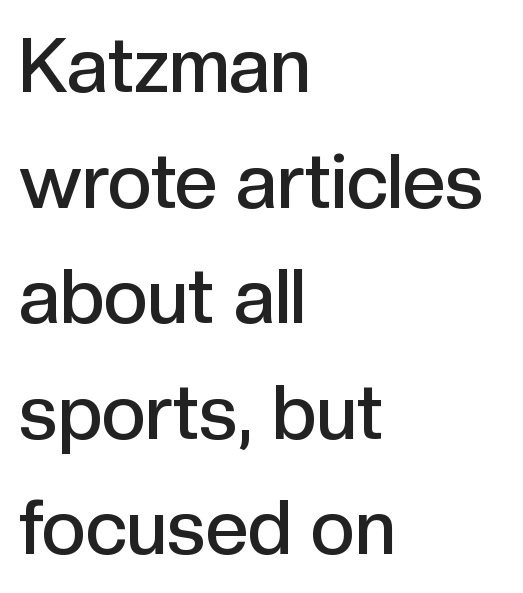
Q: Is the text bold? A: Semi-bold.
Q: Is the text italic (slanted)? A: No, it is upright.
Q: Is the typeface a serif or a sans-serif typeface? A: Sans-serif.
Q: Is the text underlined? A: No.
Q: How is the paragraph aligned? A: Left-aligned.
Q: Is the spacing between letters normal or unusually wide? A: Normal.
Q: Is the spacing between lines tight, normal or loose? A: Normal.
Q: Width (condensed, normal, or wide)? A: Normal.
Q: x-height? A: Medium.
Q: Monospaced? A: No.
